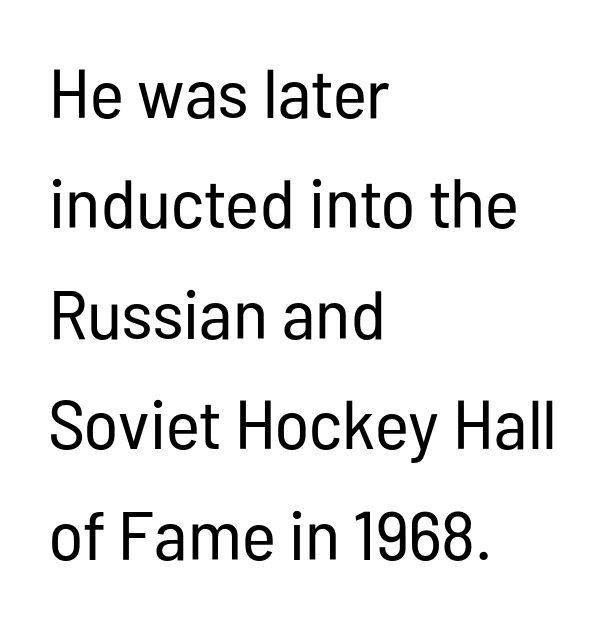
Q: Is the text bold? A: No.
Q: Is the text italic (slanted)? A: No, it is upright.
Q: Is the typeface a serif or a sans-serif typeface? A: Sans-serif.
Q: Is the text underlined? A: No.
Q: How is the paragraph aligned? A: Left-aligned.
Q: Is the spacing between letters normal or unusually wide? A: Normal.
Q: Is the spacing between lines tight, normal or loose? A: Normal.
Q: Width (condensed, normal, or wide)? A: Condensed.
Q: Stroke contrast? A: Low.
Q: x-height? A: Medium.
Q: Monospaced? A: No.
